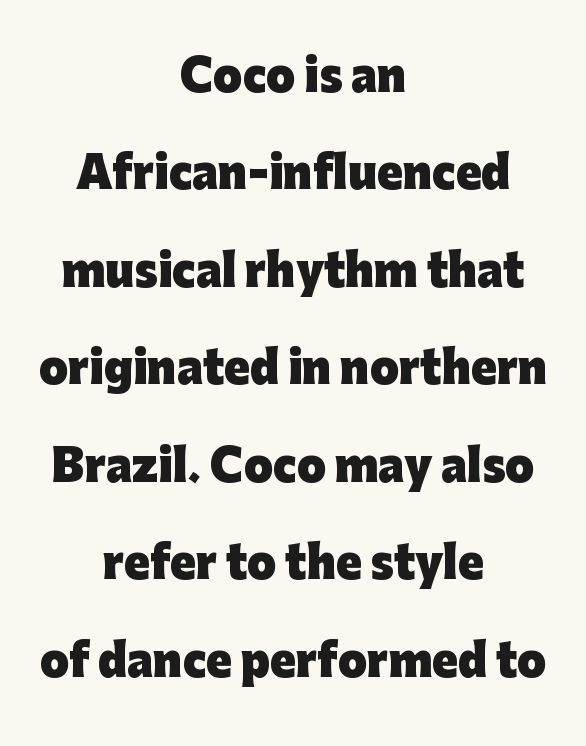
Descender tails drop into unmarked territory. Upright lettering throughout. In terms of letterspacing, this is plain default setting. The rendering shows plain stroke endings on the letterforms — a sans-serif design. Does the leading feel generous? Absolutely, it's lavish.
